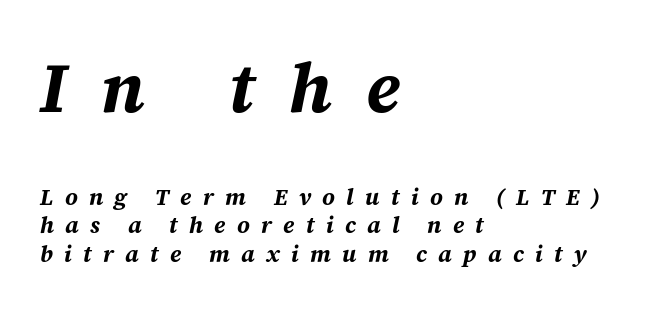
Q: Is the text bold? A: Yes.
Q: Is the text italic (slanted)? A: Yes, it leans right by about 12 degrees.
Q: Is the text underlined? A: No.
Q: How is the paragraph aligned? A: Left-aligned.
Q: Is the spacing between letters normal or unusually wide? A: Unusually wide.
Q: Which block of text is set in a larger size, the first (top) or the second (bottom)? A: The first (top) one.
Q: Width (condensed, normal, or wide)? A: Normal.
Q: Stroke contrast? A: Medium.
Q: x-height? A: Medium.
Q: Monospaced? A: No.
